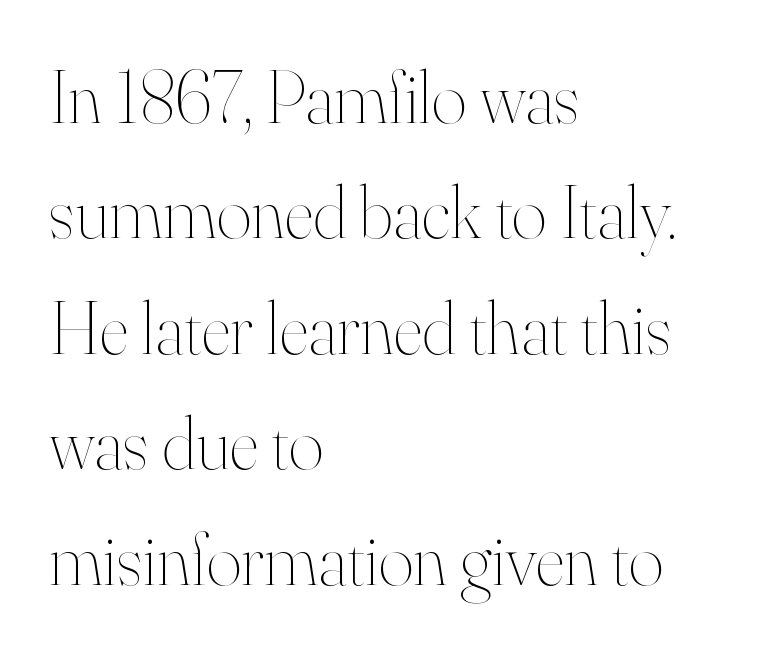
The image shows 75 px thin type, upright; set left-aligned, normal line spacing (1.54x), normal letter spacing, not underlined; high stroke contrast and a small x-height.
